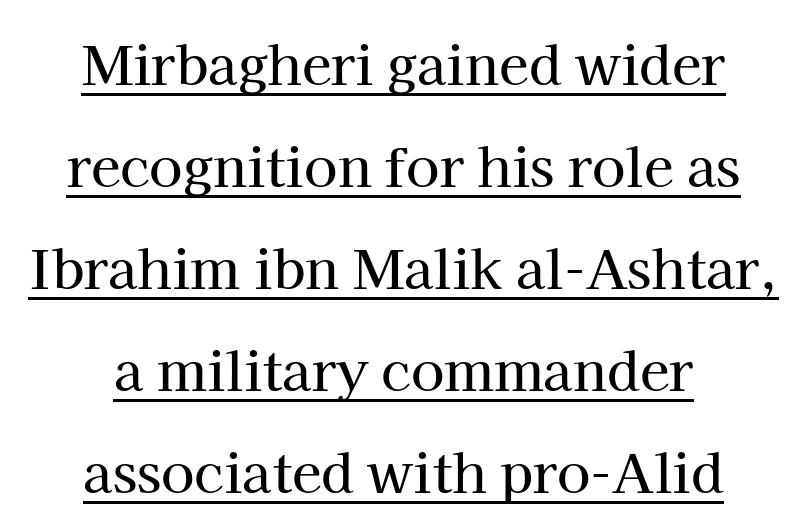
The image shows 54 px serif type, upright; set centered, line spacing 1.89x, normal letter spacing, underlined; high stroke contrast and a medium x-height.
